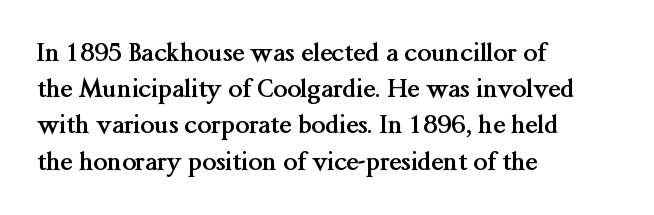
The image shows 25 px bold type, upright; set left-aligned, normal line spacing (1.45x), normal letter spacing, not underlined.
